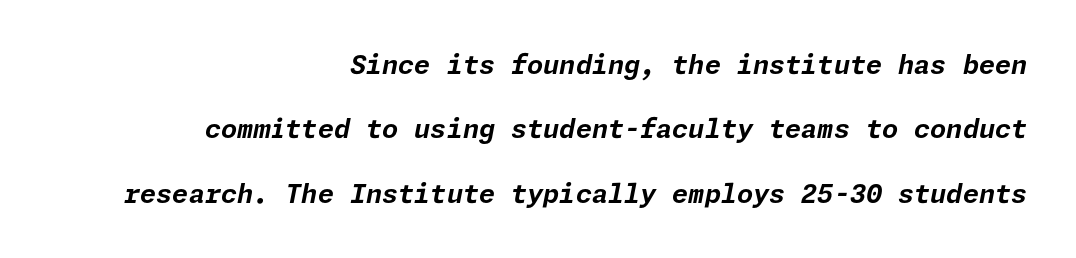
Q: Is the text bold? A: Yes.
Q: Is the text italic (slanted)? A: Yes, it leans right by about 11 degrees.
Q: Is the text underlined? A: No.
Q: How is the paragraph aligned? A: Right-aligned.
Q: Is the spacing between letters normal or unusually wide? A: Normal.
Q: Is the spacing between lines tight, normal or loose? A: Loose.
